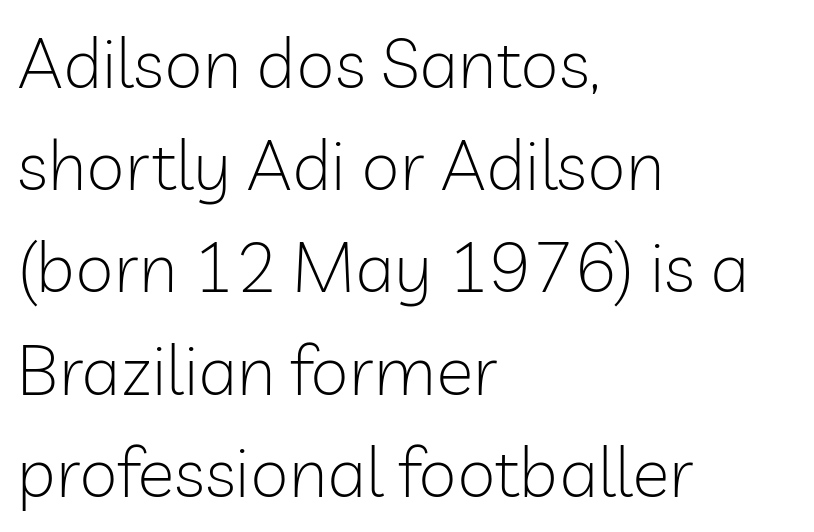
Q: Is the text bold? A: No.
Q: Is the text italic (slanted)? A: No, it is upright.
Q: Is the typeface a serif or a sans-serif typeface? A: Sans-serif.
Q: Is the text underlined? A: No.
Q: How is the paragraph aligned? A: Left-aligned.
Q: Is the spacing between letters normal or unusually wide? A: Normal.
Q: Is the spacing between lines tight, normal or loose? A: Normal.
Q: Width (condensed, normal, or wide)? A: Normal.
Q: Stroke contrast? A: Low.
Q: x-height? A: Medium.
Q: Monospaced? A: No.
